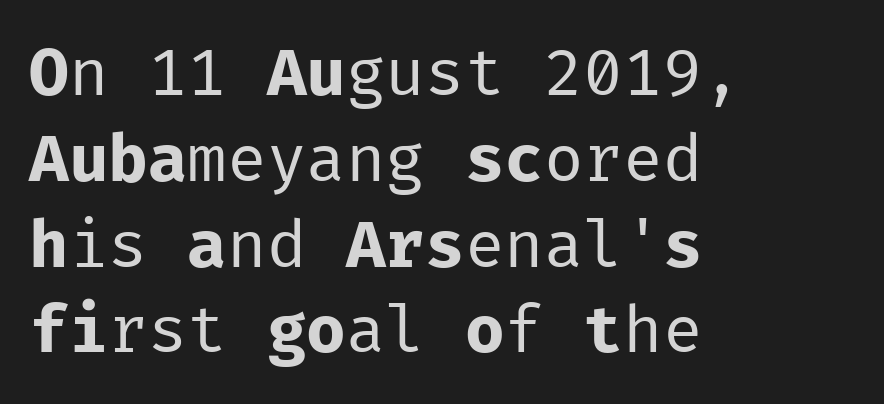
The horizontal fit of the characters is conventional and even. You can tell it's not italic because the verticals are truly vertical. What kind of face is this? One without serifs — a sans. The lines sit at an ordinary, default distance from one another. Visually the block forms a straight wall on the left and a jagged coastline on the right.
